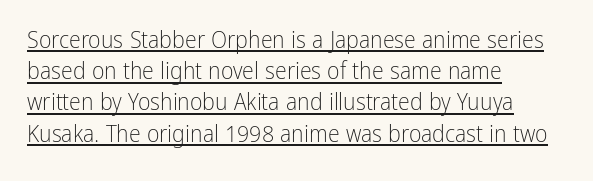
The image shows 24 px text type, upright; set left-aligned, normal line spacing (1.3x), normal letter spacing, underlined.
